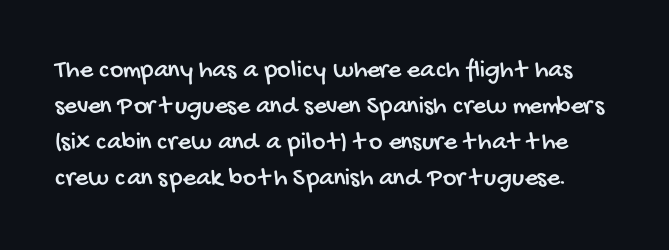
{"underline": "no", "line_spacing": "normal", "line_spacing_ratio": 1.38, "letter_spacing": "normal", "letter_spacing_em": 0.0, "glyph_px": 26}
